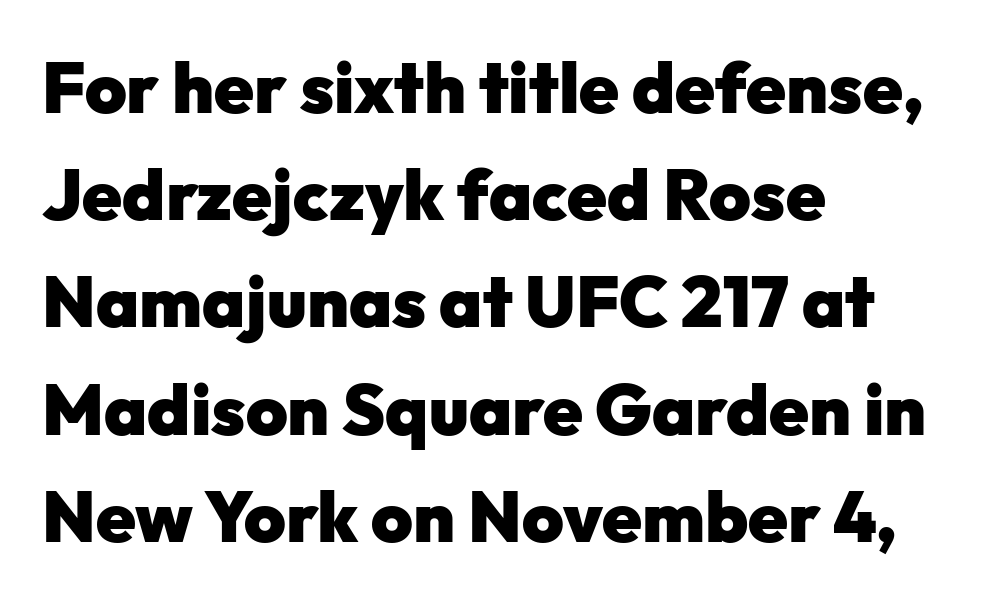
The image shows 71 px heavy sans-serif type, upright; set left-aligned, normal line spacing (1.51x), normal letter spacing, not underlined; low stroke contrast and a medium x-height.
